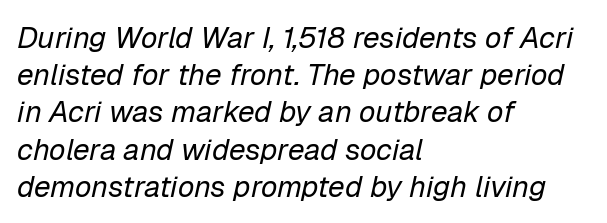
{"italic": "yes", "lean": "right", "slant_degrees": 12, "bold": "no", "weight": "regular", "width": "normal", "stroke_contrast": "low", "x_height": "medium", "monospaced": "no", "underline": "no", "align": "left", "line_spacing_ratio": 1.24, "letter_spacing": "normal", "letter_spacing_em": 0.0, "glyph_px": 30}
